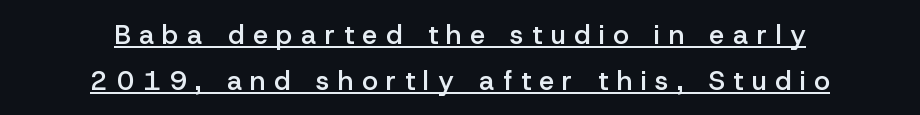
Students, observe: this is what conventionally led text looks like. A typesetter would call this heavily tracked-out type. Is there any slant? The stems are plumb. The lines in this sample share a center point and differ in where they start and stop. Looks like someone drew a line under every word here.
